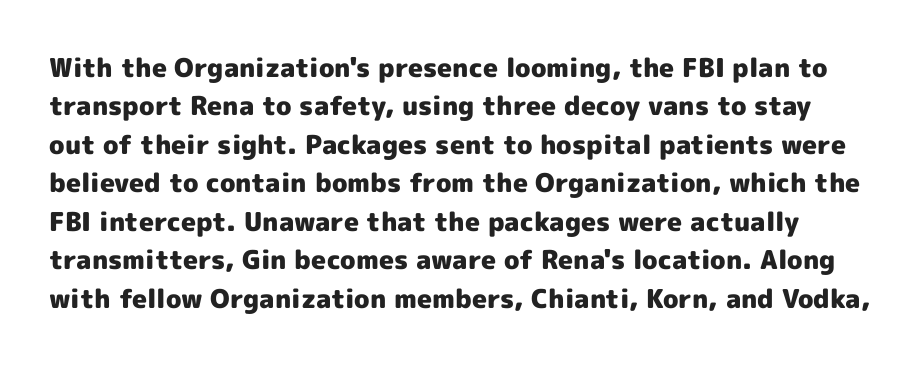
The image shows 26 px bold type, upright; set normal line spacing (1.48x), normal letter spacing, not underlined.
